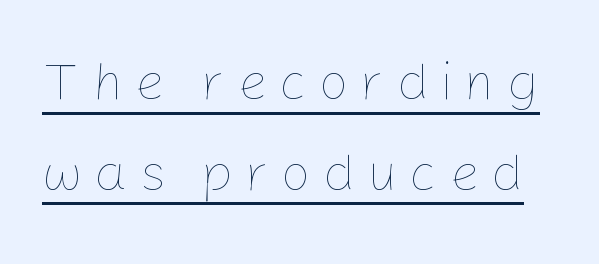
Q: Is the text bold? A: No.
Q: Is the text italic (slanted)? A: No, it is upright.
Q: Is the text underlined? A: Yes.
Q: Is the spacing between letters normal or unusually wide? A: Unusually wide.
Q: Width (condensed, normal, or wide)? A: Normal.
Q: Stroke contrast? A: Low.
Q: x-height? A: Medium.
Q: Monospaced? A: No.
